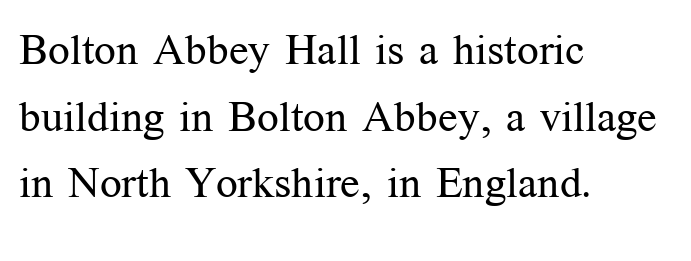
Q: Is the text bold? A: No.
Q: Is the text italic (slanted)? A: No, it is upright.
Q: Is the typeface a serif or a sans-serif typeface? A: Serif.
Q: Is the text underlined? A: No.
Q: How is the paragraph aligned? A: Left-aligned.
Q: Is the spacing between letters normal or unusually wide? A: Normal.
Q: Is the spacing between lines tight, normal or loose? A: Normal.
Q: Width (condensed, normal, or wide)? A: Normal.
Q: Stroke contrast? A: Medium.
Q: x-height? A: Medium.
Q: Monospaced? A: No.
